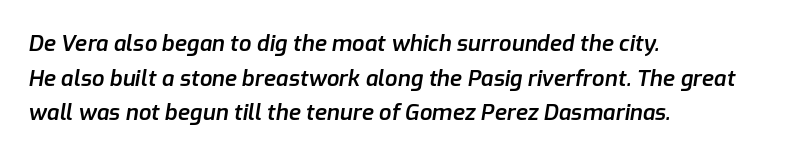
Caption: semibold face, moderately heavy strokes. This is oblique type, the kind used for emphasis or titles. Spacing between characters is what you'd get straight out of the box. The ragged edge is on the right, which tells us the setting is flush left. The string is rendered with underlining switched off. In terms of leading, this rendering sits right in the middle.
